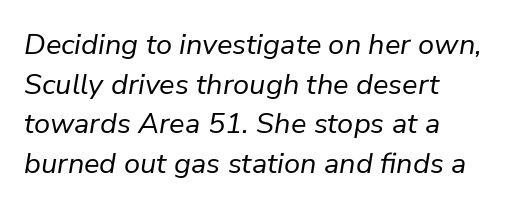
The face used here is rendered with its standard letterfit. The strip under each line holds only bare page. Honestly, the row spacing looks completely unremarkable. Yep, that's italic — everything's leaning. The font is comparable to plain body text, perhaps lighter.
